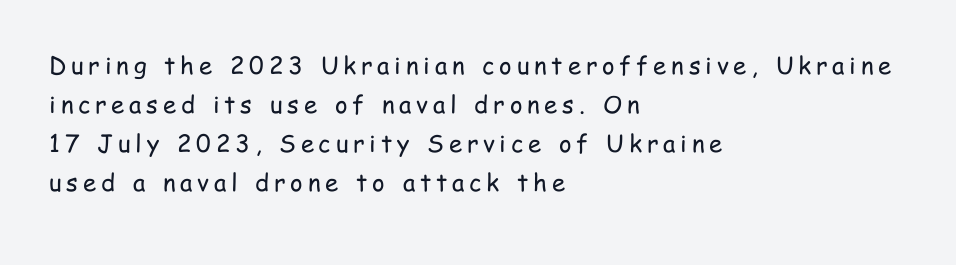
{"italic": "no", "bold": "no", "underline": "no", "align": "left", "line_spacing": "normal", "line_spacing_ratio": 1.62, "letter_spacing": "wide", "letter_spacing_em": 0.2, "glyph_px": 24}
